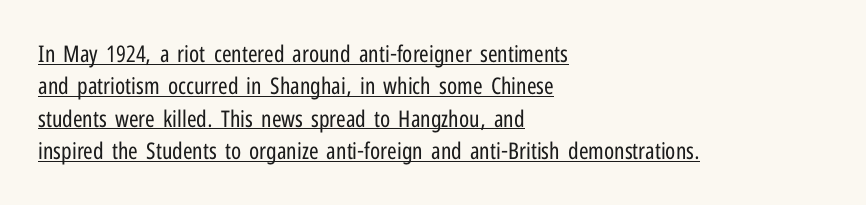
Does extra space separate the letters? No, they use regular spacing. This is underlined copy, the kind a proofreader might mark for attention. Is the block centered? No — it sits flush against the left margin. Style check: upright. Regular leading.
